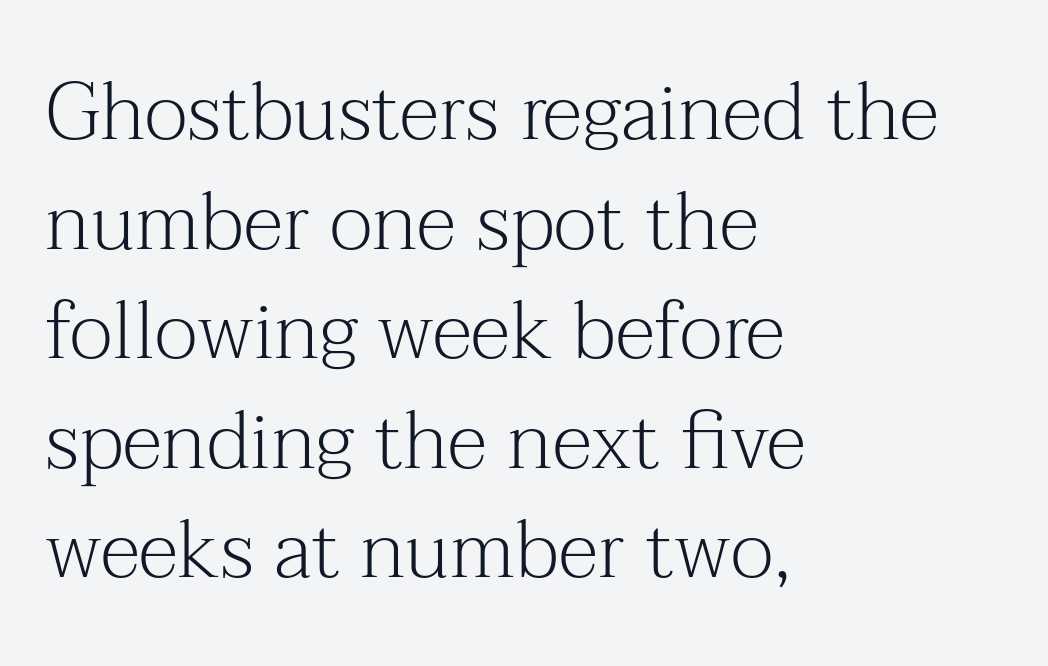
The line-height multiplier appears to be the usual default. Descenders are the only things crossing below the line. Heaviness? Minimal to ordinary, like unemphasized prose. Glyph-to-glyph distance matches everyday printed text.
